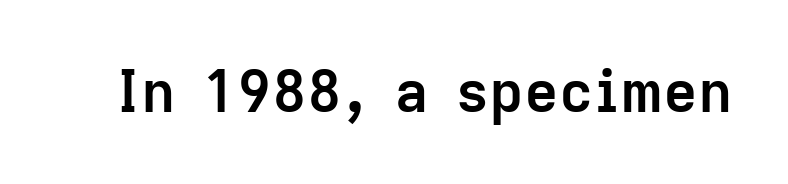
{"serif": "no", "italic": "no", "bold": "yes", "weight": "semibold", "width": "normal", "stroke_contrast": "low", "x_height": "medium", "monospaced": "no", "underline": "no", "letter_spacing": "normal", "letter_spacing_em": 0.0, "glyph_px": 58}
